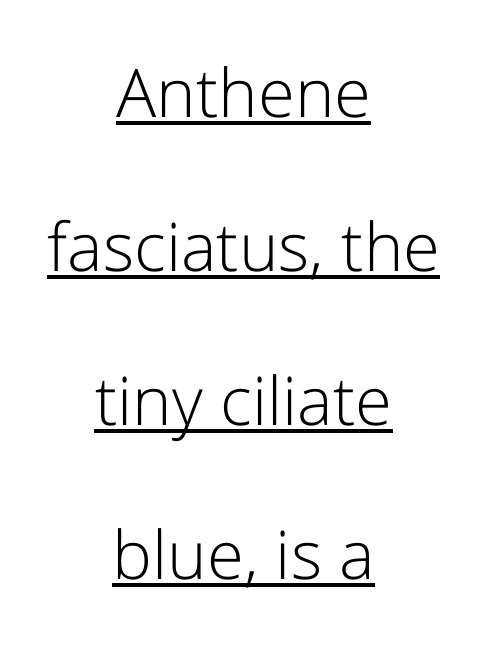
A typesetter would call this zero additional tracking. Both edges are ragged and mirror each other, which tells us the setting is centered. Observe the absence of serifs on each vertical stroke in this sample. No chunkiness to these letters — they're not bold.
